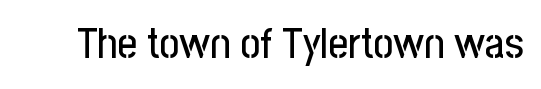
Q: Is the text italic (slanted)? A: No, it is upright.
Q: Is the typeface a serif or a sans-serif typeface? A: Sans-serif.
Q: Is the text underlined? A: No.
Q: Is the spacing between letters normal or unusually wide? A: Normal.
Q: Width (condensed, normal, or wide)? A: Condensed.
Q: Stroke contrast? A: Low.
Q: x-height? A: Medium.
Q: Monospaced? A: No.
